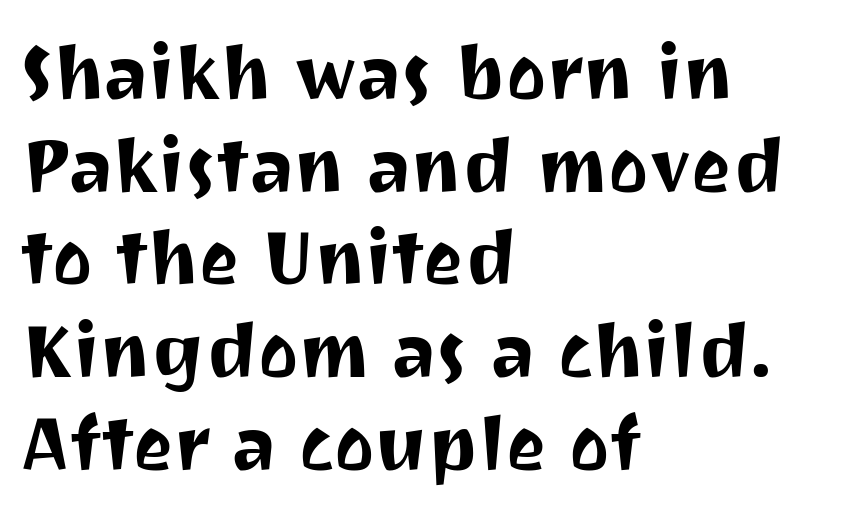
Q: Is the text italic (slanted)? A: No, it is upright.
Q: Is the typeface a serif or a sans-serif typeface? A: Sans-serif.
Q: Is the text underlined? A: No.
Q: How is the paragraph aligned? A: Left-aligned.
Q: Is the spacing between letters normal or unusually wide? A: Normal.
Q: Width (condensed, normal, or wide)? A: Normal.
Q: Stroke contrast? A: Medium.
Q: x-height? A: Medium.
Q: Monospaced? A: No.
